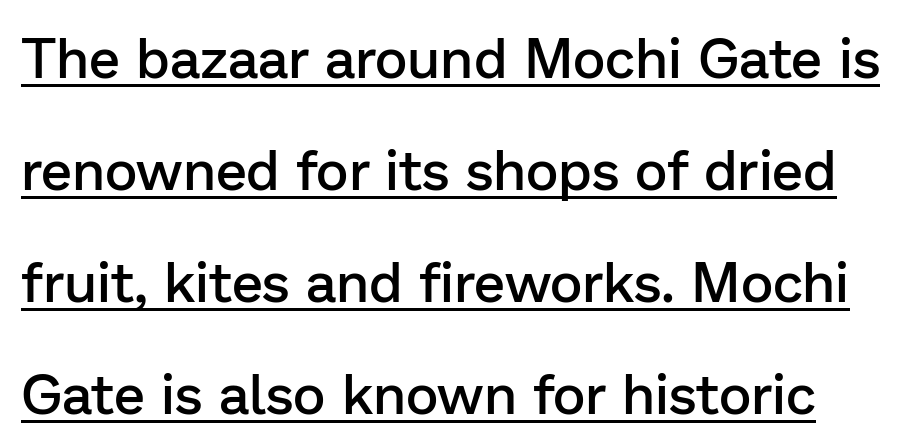
The image shows 56 px semibold sans-serif type, upright; set loose line spacing (2.0x), normal letter spacing, underlined; low stroke contrast and a medium x-height.
